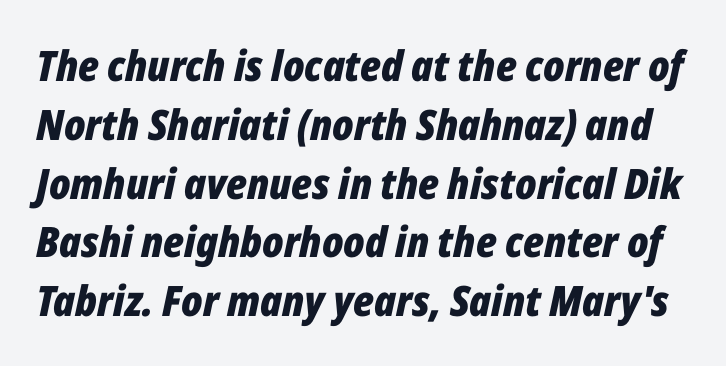
The image shows 42 px bold, condensed type, italic (leaning right); set normal line spacing (1.4x), normal letter spacing, not underlined; low stroke contrast and a medium x-height.
